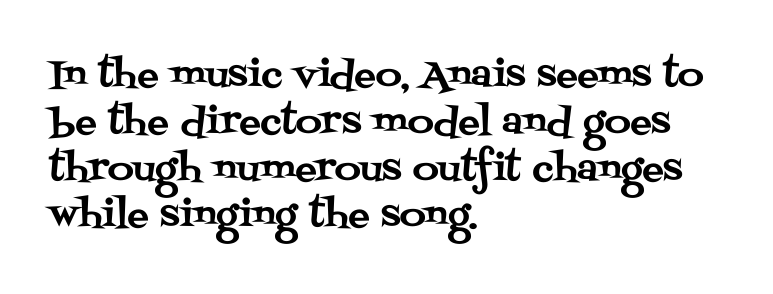
Q: Is the text italic (slanted)? A: No, it is upright.
Q: Is the typeface a serif or a sans-serif typeface? A: Serif.
Q: Is the text underlined? A: No.
Q: How is the paragraph aligned? A: Left-aligned.
Q: Is the spacing between letters normal or unusually wide? A: Normal.
Q: Is the spacing between lines tight, normal or loose? A: Normal.
Q: Width (condensed, normal, or wide)? A: Normal.
Q: Stroke contrast? A: Medium.
Q: x-height? A: Large.
Q: Monospaced? A: No.
